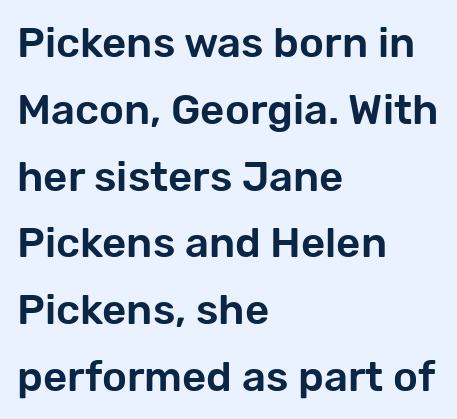
Q: Is the text italic (slanted)? A: No, it is upright.
Q: Is the typeface a serif or a sans-serif typeface? A: Sans-serif.
Q: Is the text underlined? A: No.
Q: How is the paragraph aligned? A: Left-aligned.
Q: Is the spacing between letters normal or unusually wide? A: Normal.
Q: Is the spacing between lines tight, normal or loose? A: Normal.
Q: Width (condensed, normal, or wide)? A: Normal.
Q: Stroke contrast? A: Low.
Q: x-height? A: Medium.
Q: Monospaced? A: No.
